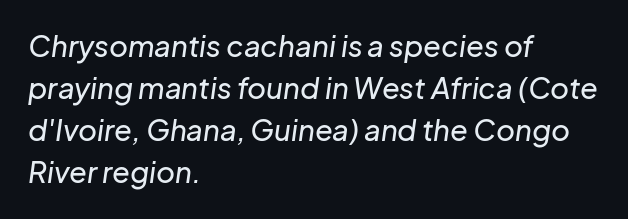
The typography opts for an oblique posture over an upright one. Plain, unruled lines of type. Standard letterfit; no display-style spreading of the glyphs. Caption: multi-line text, flush left, ragged right.
